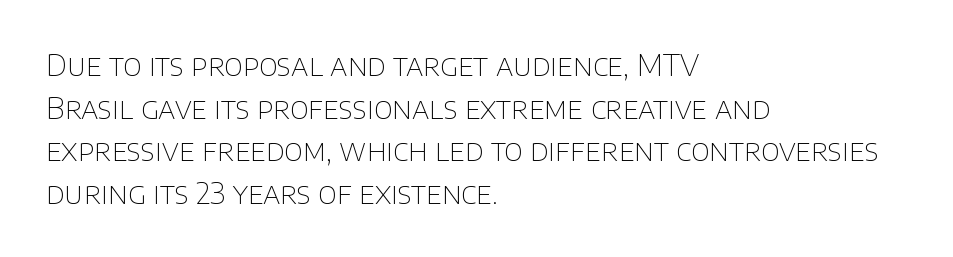
Varying glyph widths throughout — classic text-font behaviour. Vertical spacing — default. You could call the tracking neutral — neither tight nor loose. In terms of letterform style, serifs are entirely absent.
